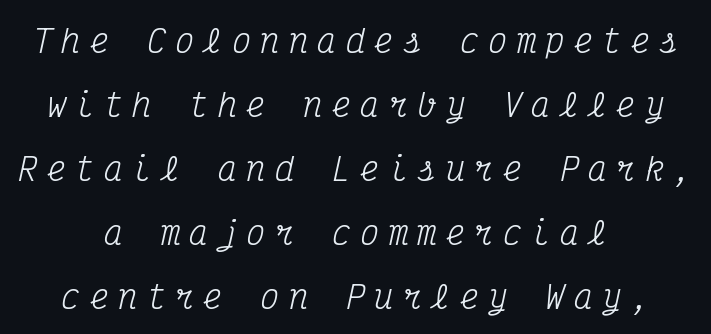
The image shows 32 px regular-weight, condensed serif type, italic (leaning right), monospaced; set centered, loose line spacing (2.0x), unusually wide letter spacing (+0.29 em), not underlined; medium stroke contrast and a medium x-height.
